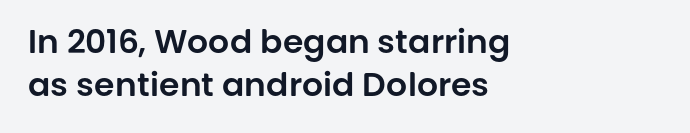
The image shows 33 px sans-serif type, upright; set left-aligned, normal line spacing (1.29x), normal letter spacing, not underlined; low stroke contrast and a large x-height.
